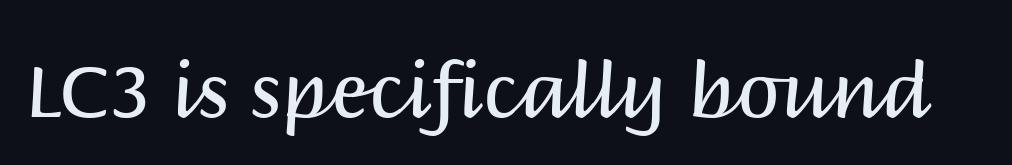
{"serif": "no", "bold": "no", "weight": "regular", "width": "normal", "stroke_contrast": "medium", "x_height": "large", "monospaced": "no", "underline": "no", "letter_spacing": "normal", "letter_spacing_em": 0.0, "glyph_px": 76}
